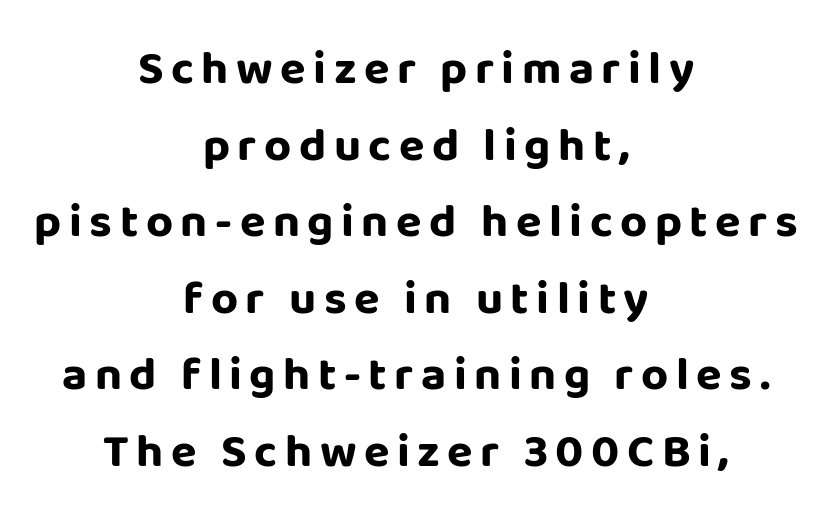
Q: Is the text bold? A: Yes.
Q: Is the text italic (slanted)? A: No, it is upright.
Q: Is the typeface a serif or a sans-serif typeface? A: Sans-serif.
Q: Is the text underlined? A: No.
Q: How is the paragraph aligned? A: Centered.
Q: Is the spacing between lines tight, normal or loose? A: Normal.
Q: Width (condensed, normal, or wide)? A: Normal.
Q: Stroke contrast? A: Low.
Q: x-height? A: Large.
Q: Monospaced? A: No.
